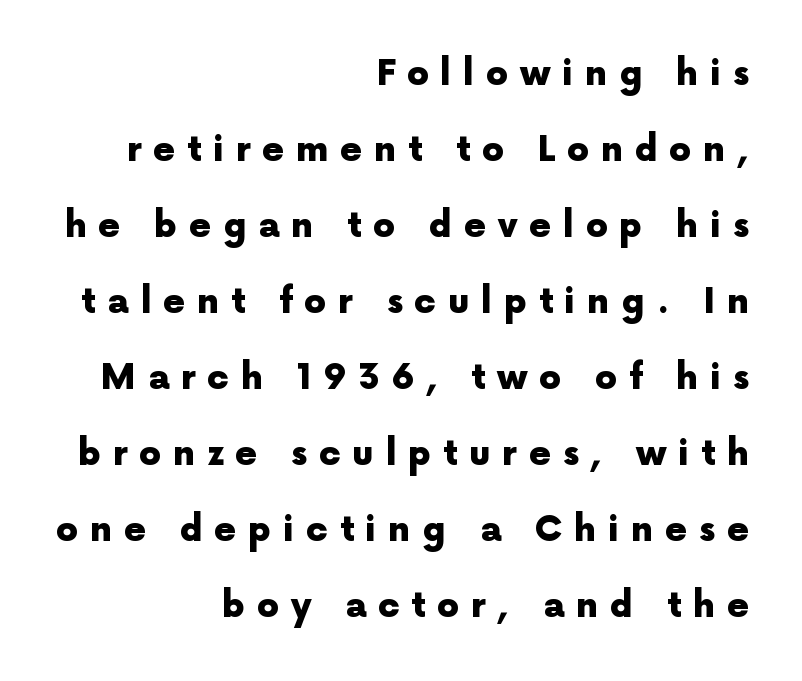
Strong, thick strokes mark this as bold type. Check the space under the baseline: it is left empty. The glyphs in this specimen are sans serif. The lines in this sample share a right terminus and differ only in where they begin. The passage shown has open, widely tracked lettering throughout.
